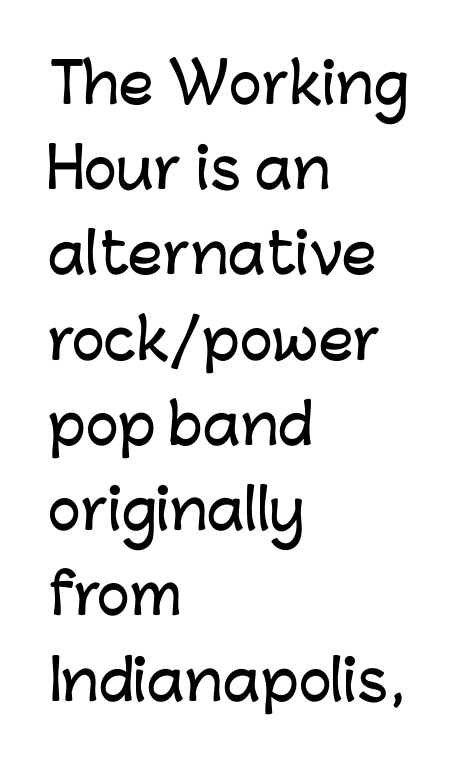
{"serif": "no", "italic": "no", "width": "normal", "stroke_contrast": "low", "x_height": "medium", "monospaced": "no", "underline": "no", "align": "left", "line_spacing": "normal", "line_spacing_ratio": 1.55, "letter_spacing": "normal", "letter_spacing_em": 0.0, "glyph_px": 55}
